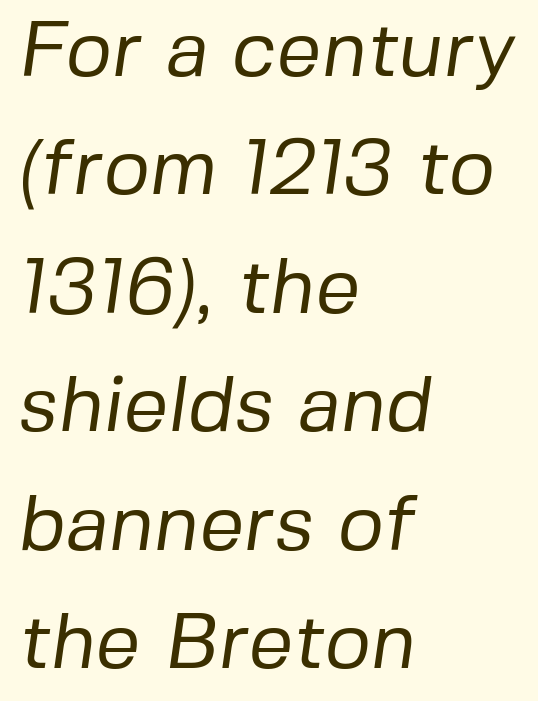
{"serif": "no", "bold": "no", "weight": "regular", "width": "normal", "stroke_contrast": "low", "x_height": "medium", "monospaced": "no", "underline": "no", "align": "left", "line_spacing": "normal", "line_spacing_ratio": 1.5, "letter_spacing": "normal", "letter_spacing_em": 0.0, "glyph_px": 79}
